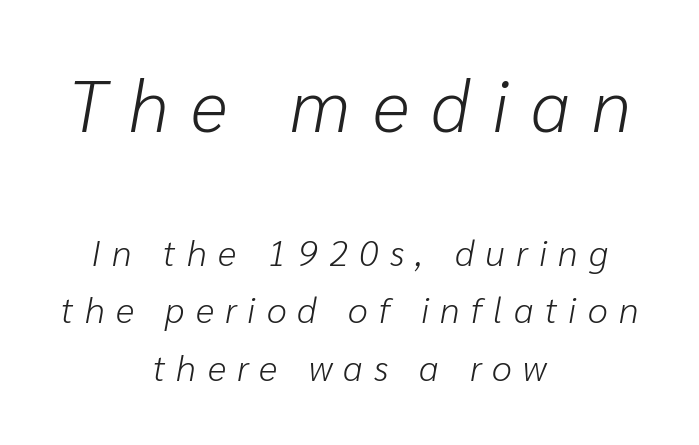
Q: Is the text bold? A: No.
Q: Is the text italic (slanted)? A: Yes, it leans right by about 10 degrees.
Q: Is the text underlined? A: No.
Q: How is the paragraph aligned? A: Centered.
Q: Is the spacing between letters normal or unusually wide? A: Unusually wide.
Q: Is the spacing between lines tight, normal or loose? A: Normal.
Q: Which block of text is set in a larger size, the first (top) or the second (bottom)? A: The first (top) one.
Q: Width (condensed, normal, or wide)? A: Normal.
Q: Stroke contrast? A: Low.
Q: x-height? A: Medium.
Q: Monospaced? A: No.
